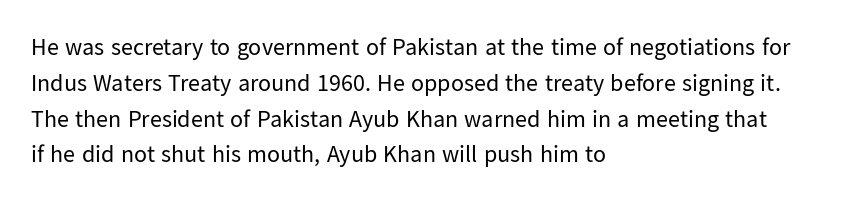
The setting favours the left margin, as ordinary paragraphs usually do. Upright lettering throughout. Letter spacing: default. No chunkiness to these letters — they're not bold.
